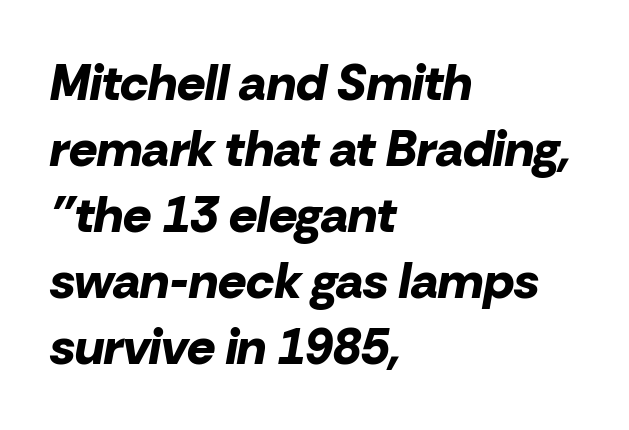
The image shows 50 px bold type, italic (leaning right); set left-aligned, normal line spacing (1.32x), normal letter spacing, not underlined; low stroke contrast and a medium x-height.
